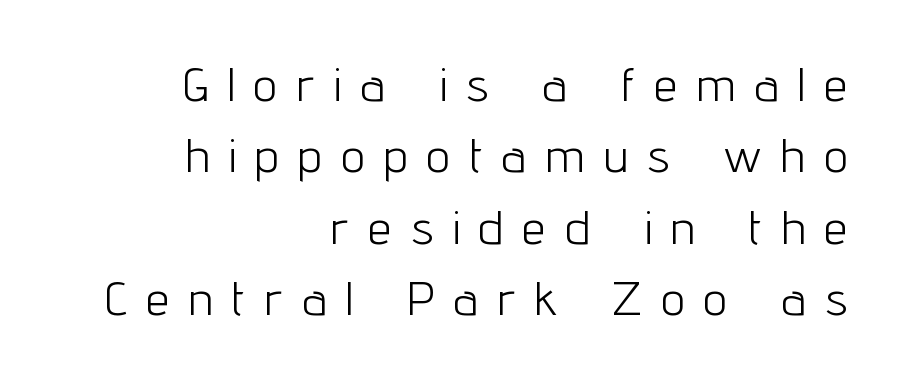
{"serif": "no", "italic": "no", "bold": "no", "weight": "light", "width": "condensed", "stroke_contrast": "low", "x_height": "medium", "monospaced": "no", "underline": "no", "align": "right", "line_spacing": "normal", "line_spacing_ratio": 1.52, "letter_spacing": "wide", "letter_spacing_em": 0.43, "glyph_px": 47}
